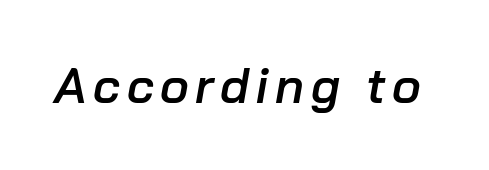
Emphasis-style slanted type is in use. A typesetter would call this proportional, since set widths differ per character. The strip under each line holds only bare page. The glyphs have the mass of a demibold cut, below bold.
